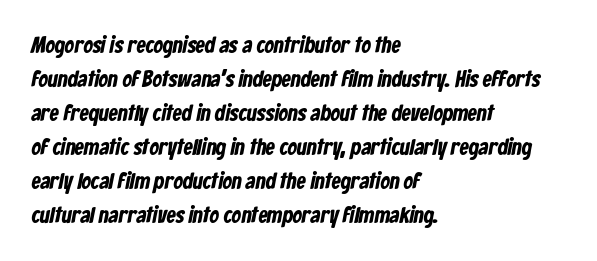
{"underline": "no", "align": "left", "line_spacing": "normal", "line_spacing_ratio": 1.48, "letter_spacing": "normal", "letter_spacing_em": 0.0, "glyph_px": 23}
